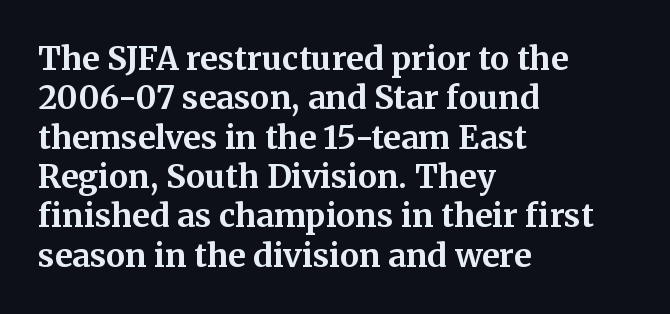
The image shows 32 px bold serif type, upright; set left-aligned, line spacing 1.23x, normal letter spacing, not underlined; medium stroke contrast and a medium x-height.
